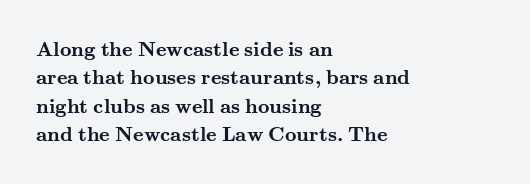
{"italic": "no", "bold": "yes", "underline": "no", "align": "left", "line_spacing": "normal", "line_spacing_ratio": 1.42, "letter_spacing": "normal", "letter_spacing_em": 0.0, "glyph_px": 20}
